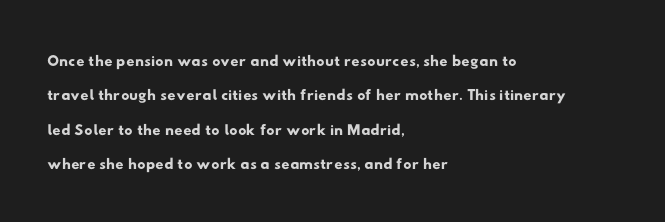
The image shows 23 px text type; set left-aligned, normal line spacing (1.5x), normal letter spacing, not underlined.
